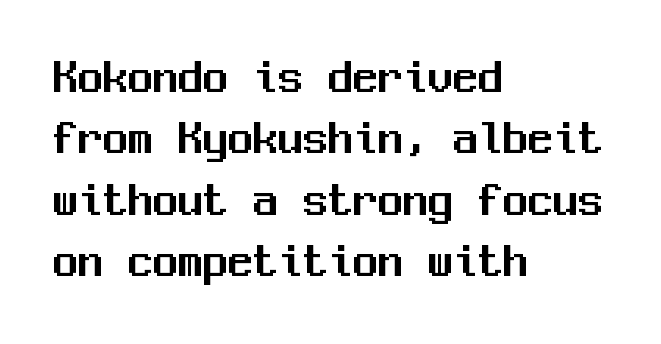
Q: Is the text italic (slanted)? A: No, it is upright.
Q: Is the typeface a serif or a sans-serif typeface? A: Sans-serif.
Q: Is the text underlined? A: No.
Q: How is the paragraph aligned? A: Left-aligned.
Q: Is the spacing between letters normal or unusually wide? A: Normal.
Q: Width (condensed, normal, or wide)? A: Normal.
Q: Stroke contrast? A: Medium.
Q: x-height? A: Medium.
Q: Monospaced? A: Yes.
